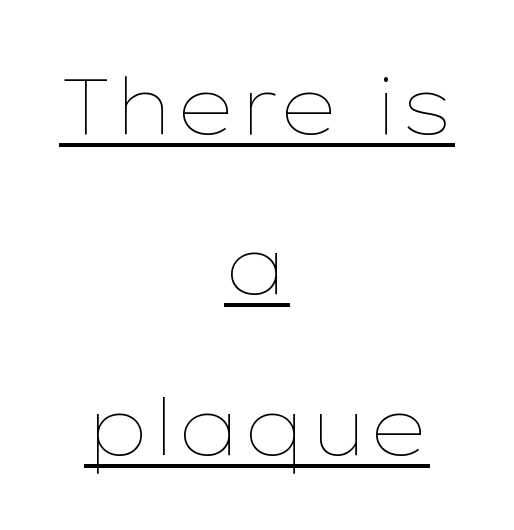
Q: Is the text bold? A: No.
Q: Is the text italic (slanted)? A: No, it is upright.
Q: Is the text underlined? A: Yes.
Q: How is the paragraph aligned? A: Centered.
Q: Is the spacing between letters normal or unusually wide? A: Normal.
Q: Is the spacing between lines tight, normal or loose? A: Loose.
Q: Width (condensed, normal, or wide)? A: Wide.
Q: Stroke contrast? A: Low.
Q: x-height? A: Medium.
Q: Monospaced? A: No.
